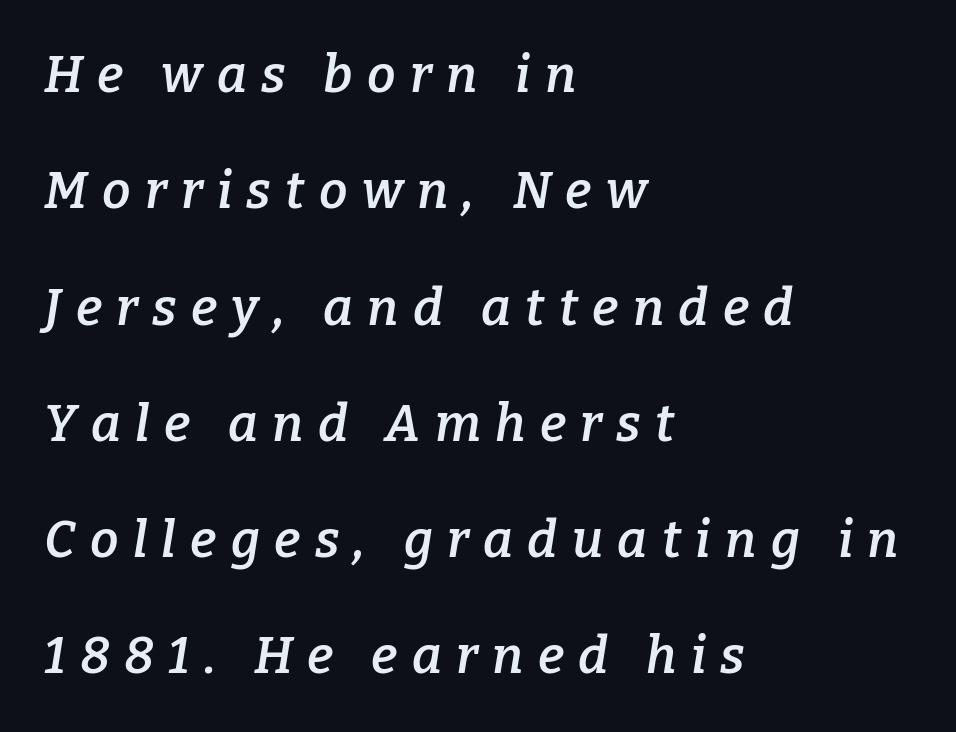
Q: Is the text bold? A: Semi-bold.
Q: Is the text italic (slanted)? A: Yes, it leans right by about 9 degrees.
Q: Is the typeface a serif or a sans-serif typeface? A: Serif.
Q: Is the text underlined? A: No.
Q: How is the paragraph aligned? A: Left-aligned.
Q: Is the spacing between letters normal or unusually wide? A: Unusually wide.
Q: Is the spacing between lines tight, normal or loose? A: Loose.
Q: Width (condensed, normal, or wide)? A: Normal.
Q: Stroke contrast? A: Low.
Q: x-height? A: Medium.
Q: Monospaced? A: No.
